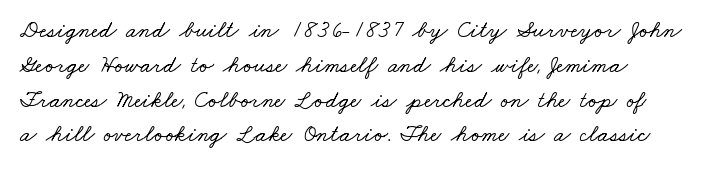
Line starts are locked; line ends wander. Does the leading feel generous? No, just average. Only glyphs here, with clear space below each row. This rendering leaves character spacing at its baseline value.
